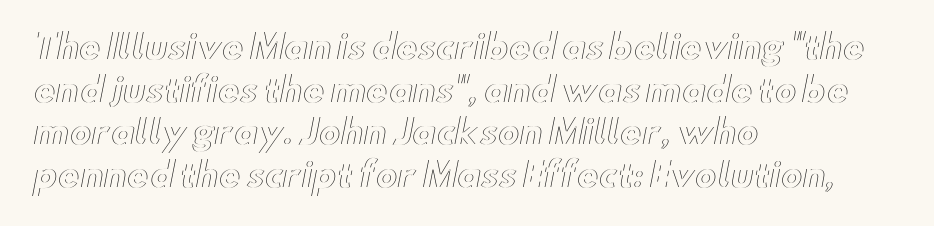
The image shows 33 px wide type; set left-aligned, normal line spacing (1.29x), normal letter spacing, not underlined; a small x-height.
